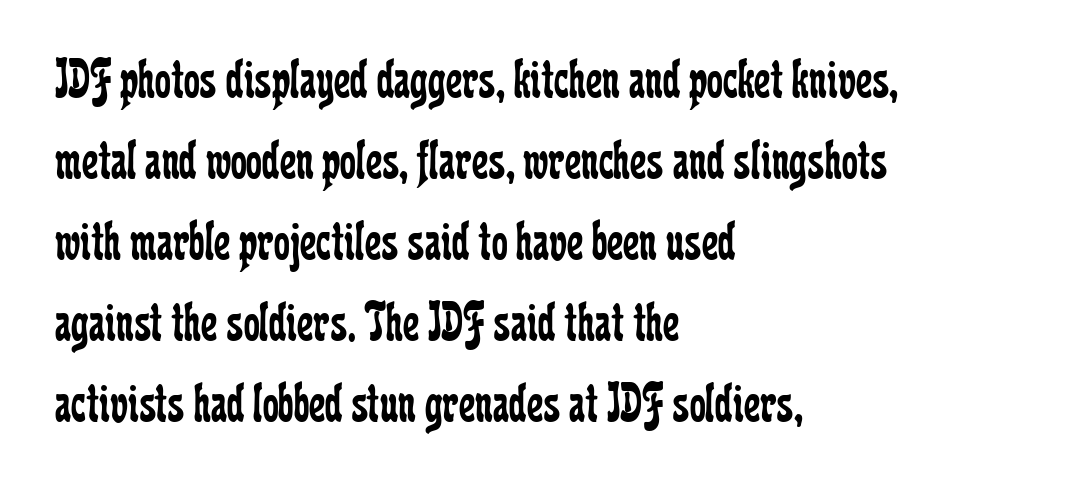
{"serif": "yes", "italic": "no", "bold": "no", "weight": "regular", "width": "condensed", "stroke_contrast": "low", "x_height": "medium", "monospaced": "no", "underline": "no", "align": "left", "line_spacing": "normal", "line_spacing_ratio": 1.42, "letter_spacing": "normal", "letter_spacing_em": 0.0, "glyph_px": 57}
